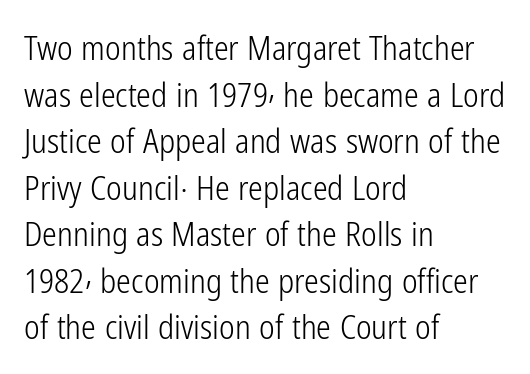
Q: Is the text bold? A: No.
Q: Is the text italic (slanted)? A: No, it is upright.
Q: Is the typeface a serif or a sans-serif typeface? A: Sans-serif.
Q: Is the text underlined? A: No.
Q: How is the paragraph aligned? A: Left-aligned.
Q: Is the spacing between letters normal or unusually wide? A: Normal.
Q: Is the spacing between lines tight, normal or loose? A: Normal.
Q: Width (condensed, normal, or wide)? A: Condensed.
Q: Stroke contrast? A: Low.
Q: x-height? A: Medium.
Q: Monospaced? A: No.
